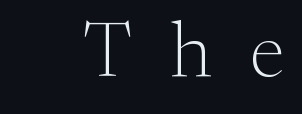
The image shows 79 px light serif type, upright; set unusually wide letter spacing (+0.49 em), not underlined; medium stroke contrast and a small x-height.
